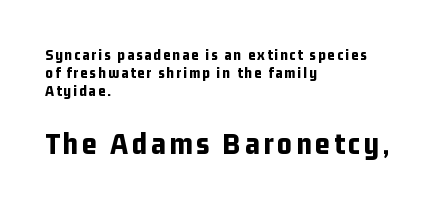
{"serif": "no", "italic": "no", "bold": "yes", "weight": "bold", "width": "condensed", "stroke_contrast": "low", "x_height": "medium", "monospaced": "no", "underline": "no", "align": "left", "line_spacing": "tight", "line_spacing_ratio": 1.13, "larger_block": "second", "size_ratio": 2.0, "glyph_px": 32}
